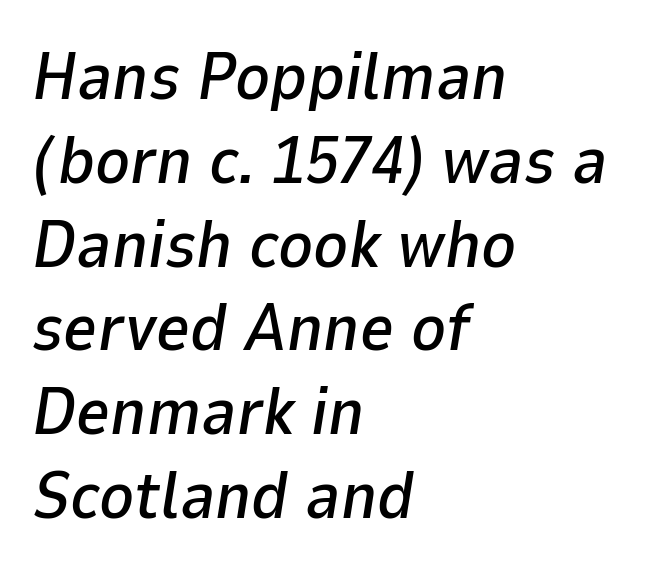
{"italic": "yes", "lean": "right", "slant_degrees": 9, "width": "normal", "stroke_contrast": "low", "x_height": "medium", "monospaced": "no", "underline": "no", "align": "left", "line_spacing": "normal", "line_spacing_ratio": 1.27, "letter_spacing": "normal", "letter_spacing_em": 0.0, "glyph_px": 66}
